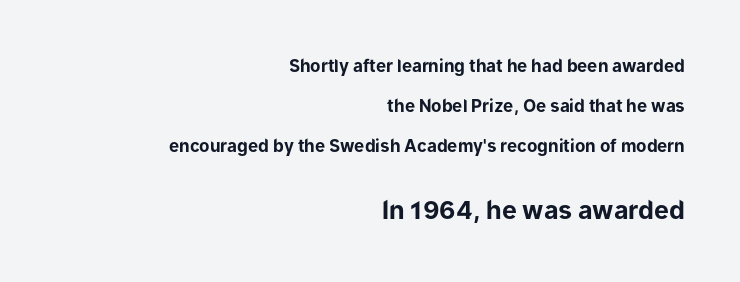
Q: Is the text bold? A: Yes.
Q: Is the text italic (slanted)? A: No, it is upright.
Q: Is the text underlined? A: No.
Q: How is the paragraph aligned? A: Right-aligned.
Q: Is the spacing between letters normal or unusually wide? A: Normal.
Q: Is the spacing between lines tight, normal or loose? A: Loose.
Q: Which block of text is set in a larger size, the first (top) or the second (bottom)? A: The second (bottom) one.
